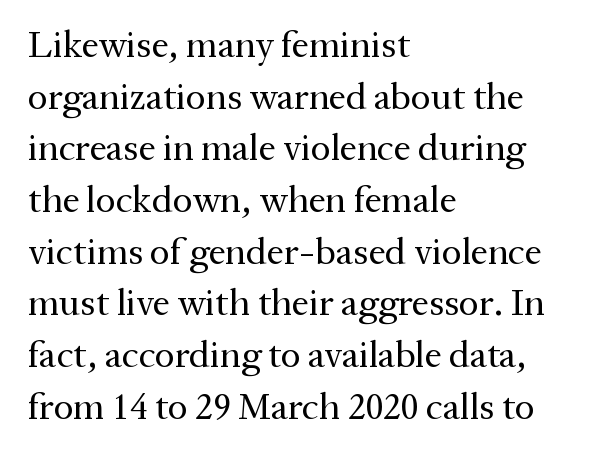
Notice how descenders clear the ascenders below comfortably — that's standard leading. A serif font was chosen for this passage. Here the designer chose a conventional face with non-uniform glyph widths. Nobody drew a line under any word here. Compared with typical body copy, the letter spacing here is the same.
